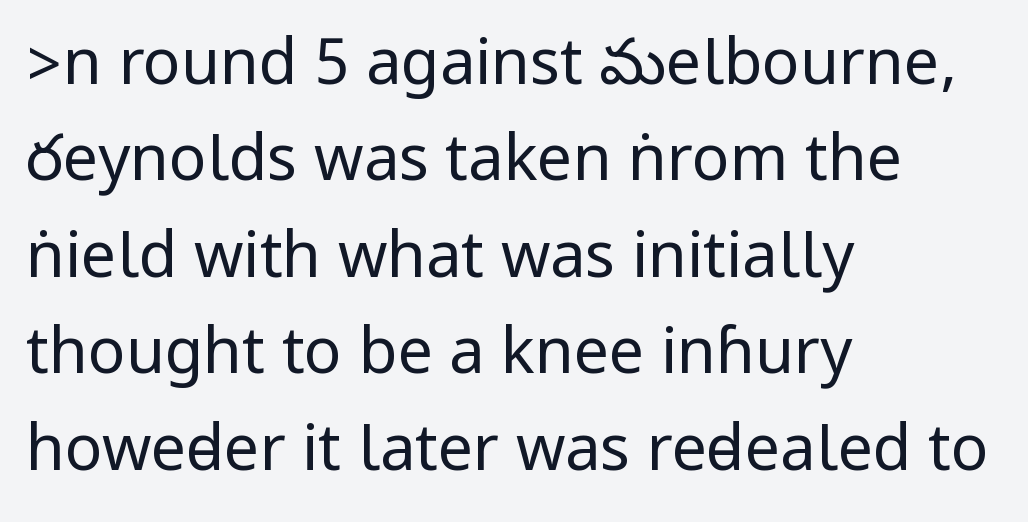
The paragraph shown leans on its left margin. Successive baselines arrive at the customary interval. Check under the words: just untouched page. Each word holds together tightly as a unit, with standard inter-letter gaps.
